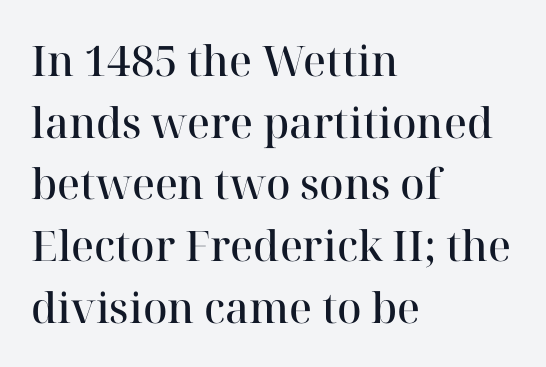
The image shows 42 px semibold serif type, upright; set left-aligned, normal line spacing (1.47x), normal letter spacing, not underlined; high stroke contrast and a medium x-height.
